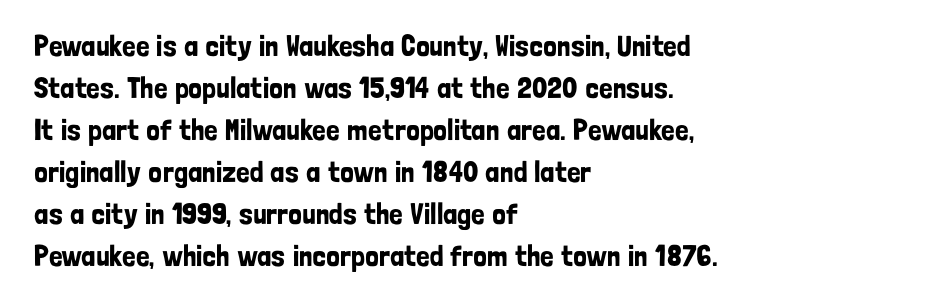
{"serif": "no", "italic": "no", "width": "condensed", "stroke_contrast": "low", "x_height": "medium", "monospaced": "no", "underline": "no", "align": "left", "line_spacing": "normal", "line_spacing_ratio": 1.4, "letter_spacing": "normal", "letter_spacing_em": 0.0, "glyph_px": 30}
